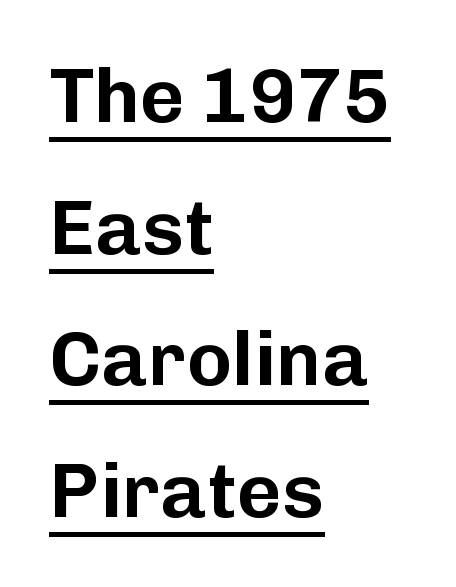
Q: Is the text italic (slanted)? A: No, it is upright.
Q: Is the typeface a serif or a sans-serif typeface? A: Sans-serif.
Q: Is the text underlined? A: Yes.
Q: How is the paragraph aligned? A: Left-aligned.
Q: Is the spacing between letters normal or unusually wide? A: Normal.
Q: Width (condensed, normal, or wide)? A: Normal.
Q: Stroke contrast? A: Low.
Q: x-height? A: Medium.
Q: Monospaced? A: No.
